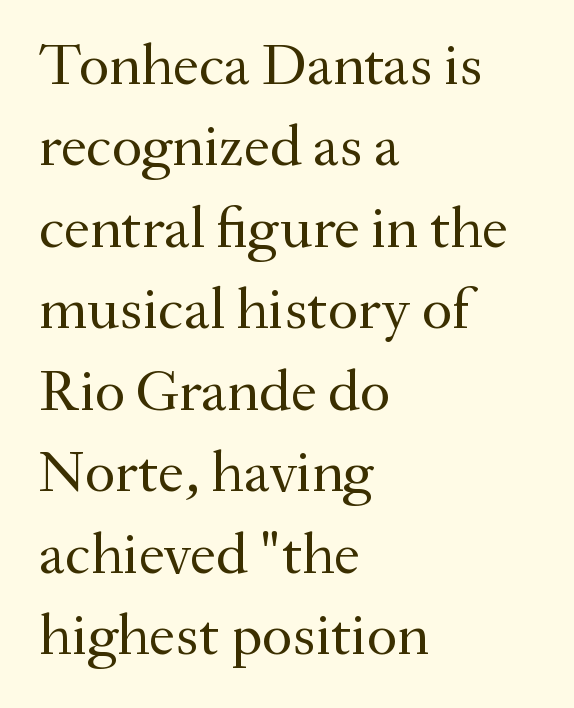
The glyphs are unaccompanied by any horizontal stroke below them. Line beginnings align vertically; line endings do not. Normally led — the rows are evenly, conventionally spaced. The passage shown is typeset with a serif family.
